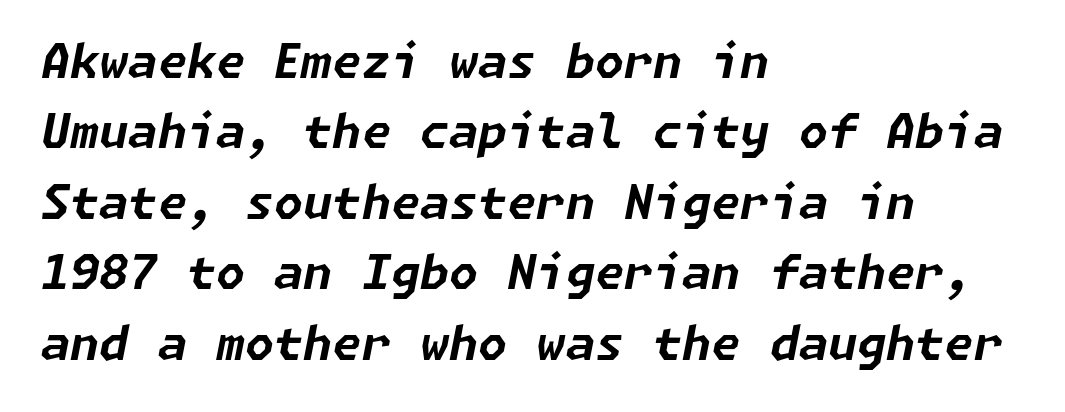
The image shows 47 px bold type, italic (leaning right); set left-aligned, normal line spacing (1.5x), normal letter spacing, not underlined; low stroke contrast and a medium x-height.
